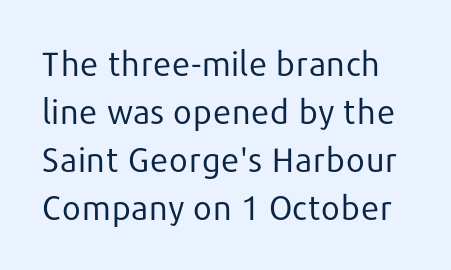
The image shows 34 px regular-weight sans-serif type, upright; set normal line spacing (1.41x), normal letter spacing, not underlined; low stroke contrast and a medium x-height.
